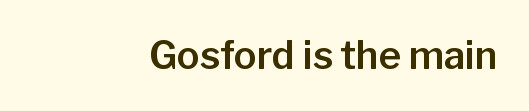
Q: Is the text italic (slanted)? A: No, it is upright.
Q: Is the typeface a serif or a sans-serif typeface? A: Sans-serif.
Q: Is the text underlined? A: No.
Q: How is the paragraph aligned? A: Right-aligned.
Q: Is the spacing between letters normal or unusually wide? A: Normal.
Q: Width (condensed, normal, or wide)? A: Normal.
Q: Stroke contrast? A: Low.
Q: x-height? A: Medium.
Q: Monospaced? A: No.
